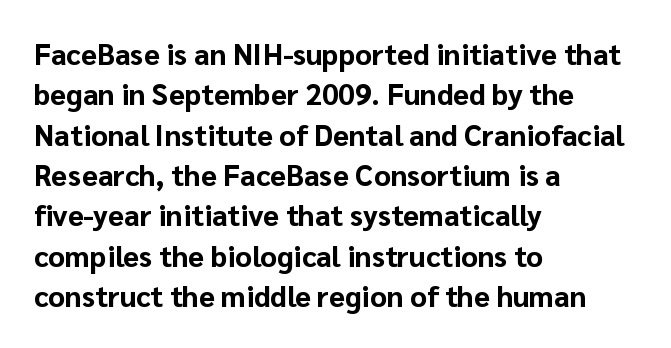
Q: Is the text bold? A: Yes.
Q: Is the text italic (slanted)? A: No, it is upright.
Q: Is the typeface a serif or a sans-serif typeface? A: Sans-serif.
Q: Is the text underlined? A: No.
Q: How is the paragraph aligned? A: Left-aligned.
Q: Is the spacing between letters normal or unusually wide? A: Normal.
Q: Is the spacing between lines tight, normal or loose? A: Normal.
Q: Width (condensed, normal, or wide)? A: Normal.
Q: Stroke contrast? A: Low.
Q: x-height? A: Medium.
Q: Monospaced? A: No.
